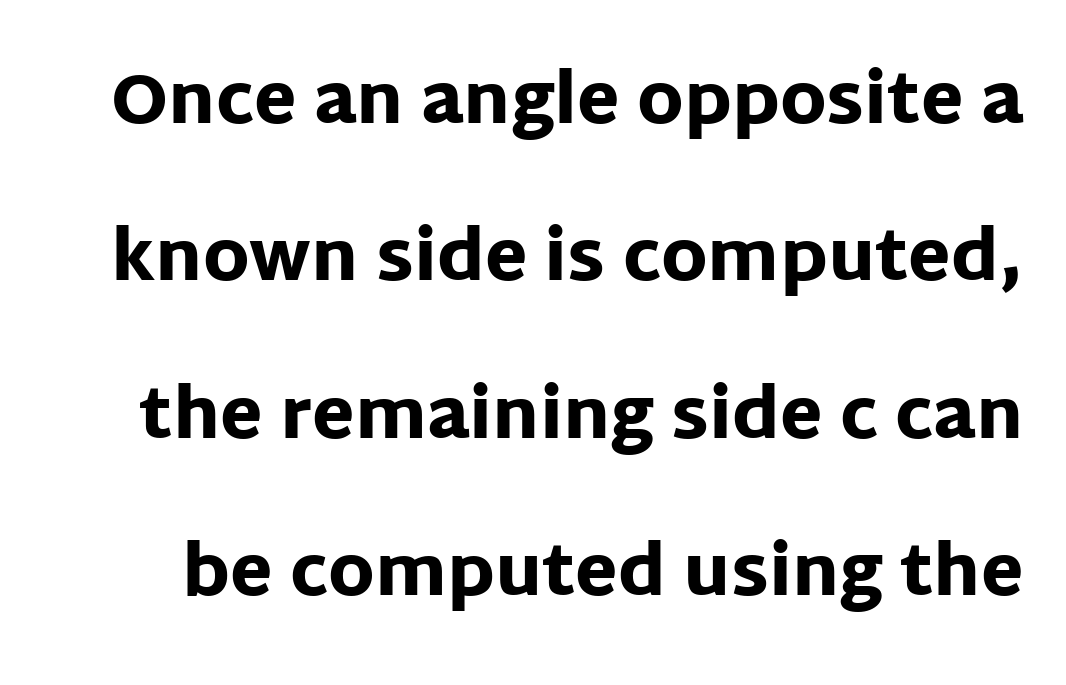
Q: Is the text bold? A: Yes.
Q: Is the text italic (slanted)? A: No, it is upright.
Q: Is the typeface a serif or a sans-serif typeface? A: Sans-serif.
Q: Is the text underlined? A: No.
Q: Is the spacing between letters normal or unusually wide? A: Normal.
Q: Is the spacing between lines tight, normal or loose? A: Loose.
Q: Width (condensed, normal, or wide)? A: Normal.
Q: Stroke contrast? A: Low.
Q: x-height? A: Large.
Q: Monospaced? A: No.
